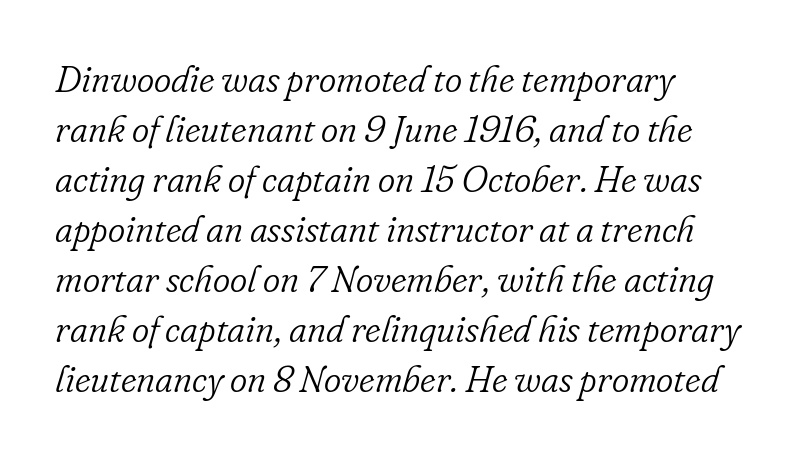
The rendering uses natural spacing where letterforms have individual widths. Emphasis-style slanted type is in use. The space directly below the letters is spotless. Students, note that the glyphs here touch the page at normal intervals.
